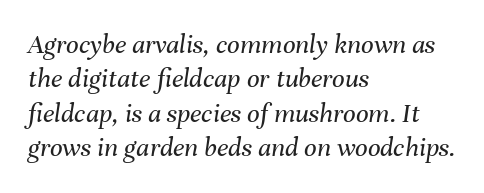
{"italic": "yes", "lean": "right", "slant_degrees": 8, "bold": "no", "weight": "regular", "width": "normal", "stroke_contrast": "medium", "x_height": "medium", "monospaced": "no", "underline": "no", "align": "left", "line_spacing_ratio": 1.23, "letter_spacing": "normal", "letter_spacing_em": 0.0, "glyph_px": 28}
